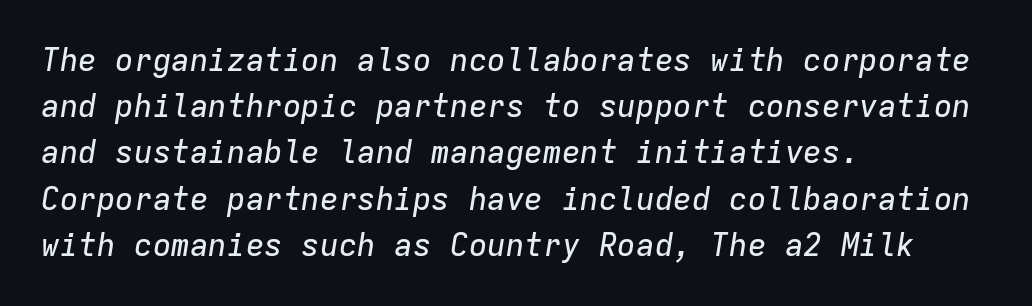
The rendering anchors every line to the left-hand side. Italic: yes, the glyphs are oblique. The passage shown is typed in a monospace face where columns stay perfectly aligned. The line texture is even and compact thanks to regular tracking. Rule under the text: the space is simply empty.
